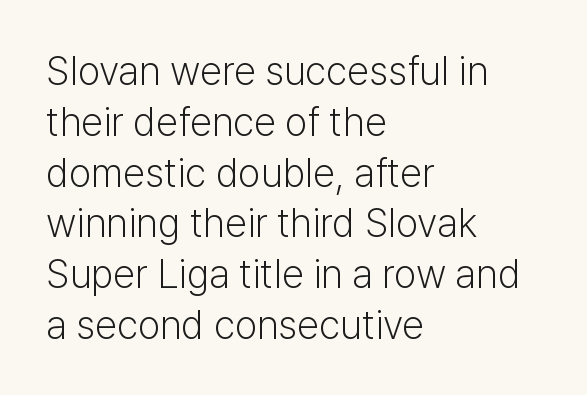
The image shows 40 px light sans-serif type, upright; set left-aligned, normal line spacing (1.27x), normal letter spacing, not underlined; low stroke contrast and a medium x-height.
